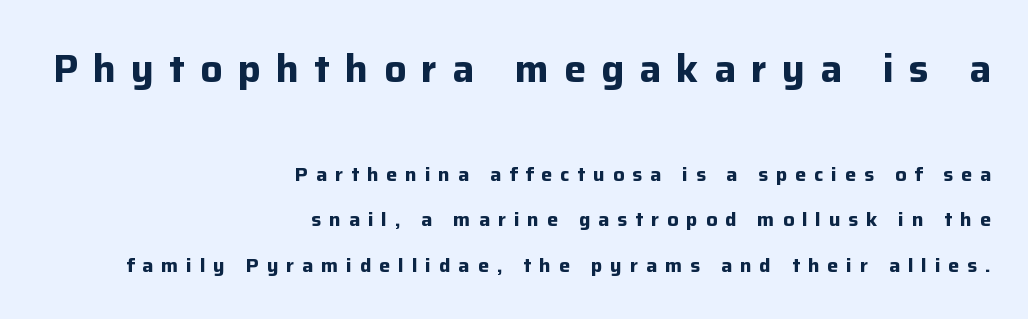
The image shows 39 px bold sans-serif type, upright; set right-aligned, loose line spacing (2.29x), unusually wide letter spacing (+0.39 em), not underlined; the first (top) block is 1.95x larger; low stroke contrast and a medium x-height.
